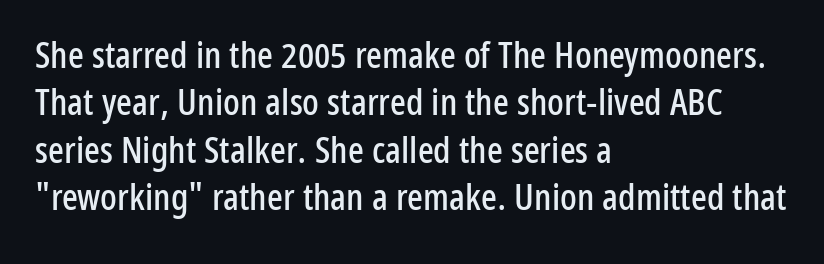
Q: Is the text italic (slanted)? A: No, it is upright.
Q: Is the typeface a serif or a sans-serif typeface? A: Sans-serif.
Q: Is the text underlined? A: No.
Q: How is the paragraph aligned? A: Left-aligned.
Q: Is the spacing between letters normal or unusually wide? A: Normal.
Q: Is the spacing between lines tight, normal or loose? A: Normal.
Q: Width (condensed, normal, or wide)? A: Condensed.
Q: Stroke contrast? A: Low.
Q: x-height? A: Medium.
Q: Monospaced? A: No.
